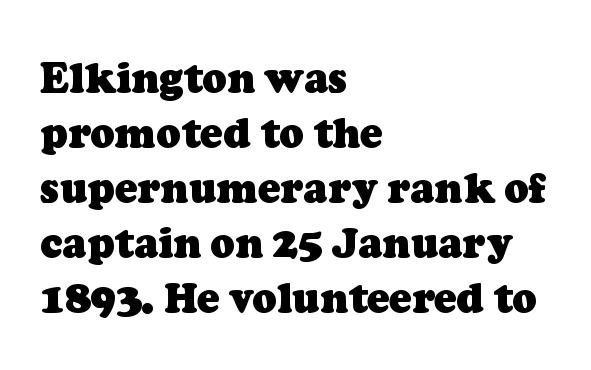
The image shows 41 px heavy serif type; set left-aligned, normal line spacing (1.34x), normal letter spacing, not underlined; low stroke contrast and a medium x-height.
